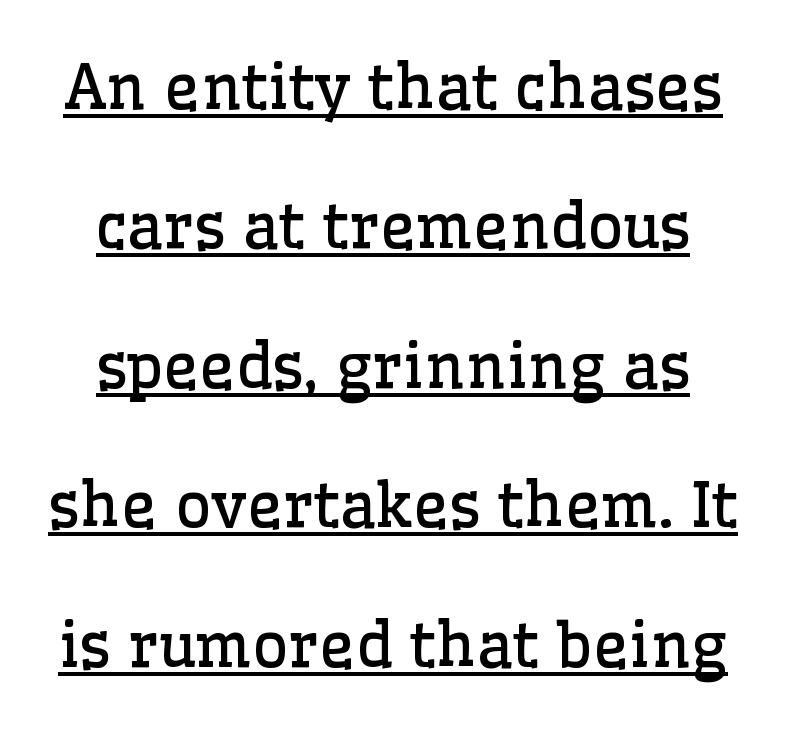
The letters stand upright; this is a roman face. Emphasis is given by a line drawn under the lettering. The glyphs in this specimen are seriffed. This is not heavy type; no bold has been used. Spacing verdict: proportional, widths tailored to each character.
